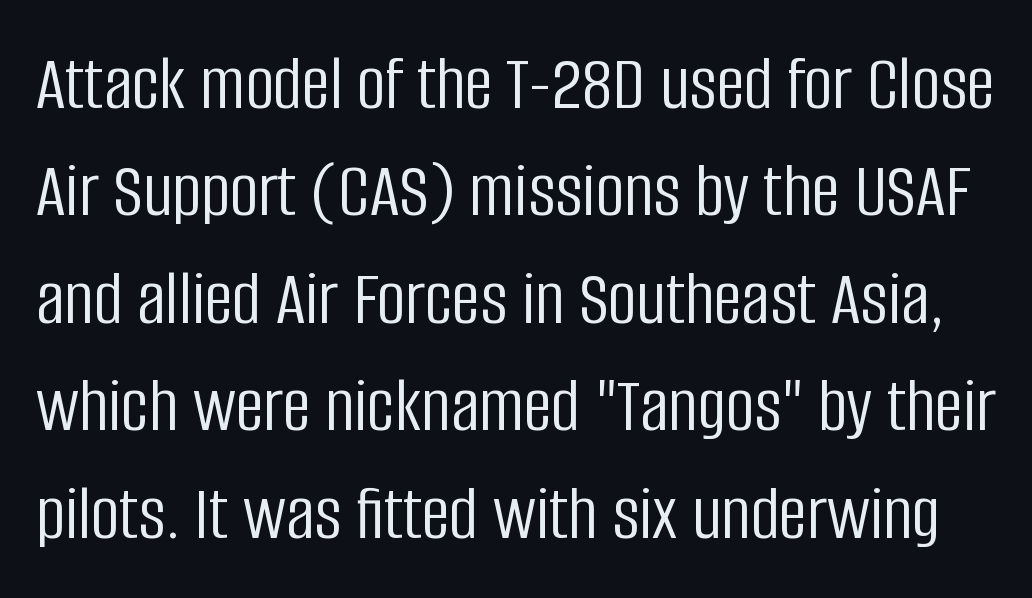
The image shows 79 px light, condensed sans-serif type, upright; set normal line spacing (1.36x), normal letter spacing, not underlined; low stroke contrast and a large x-height.
